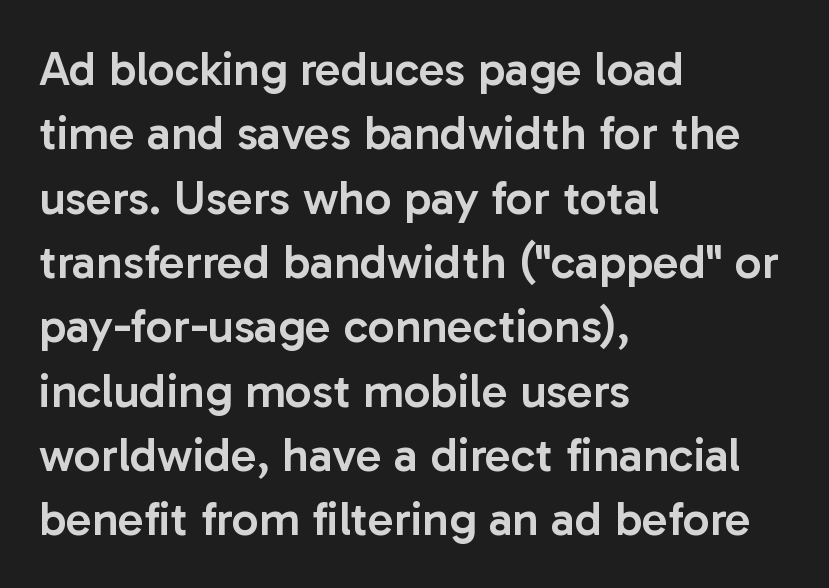
{"serif": "no", "italic": "no", "bold": "semi", "weight": "semibold", "width": "normal", "stroke_contrast": "low", "x_height": "medium", "monospaced": "no", "underline": "no", "align": "left", "line_spacing": "normal", "line_spacing_ratio": 1.34, "letter_spacing": "normal", "letter_spacing_em": 0.0, "glyph_px": 48}
